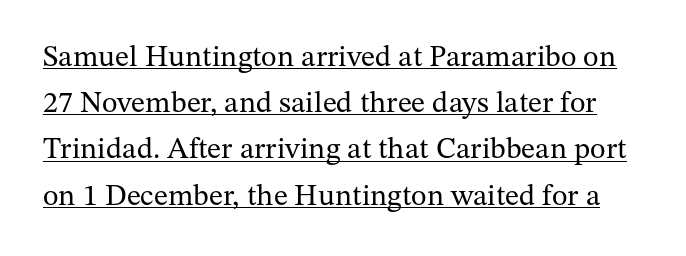
The image shows 30 px regular-weight serif type, upright; set normal line spacing (1.54x), normal letter spacing, underlined; medium stroke contrast and a medium x-height.
